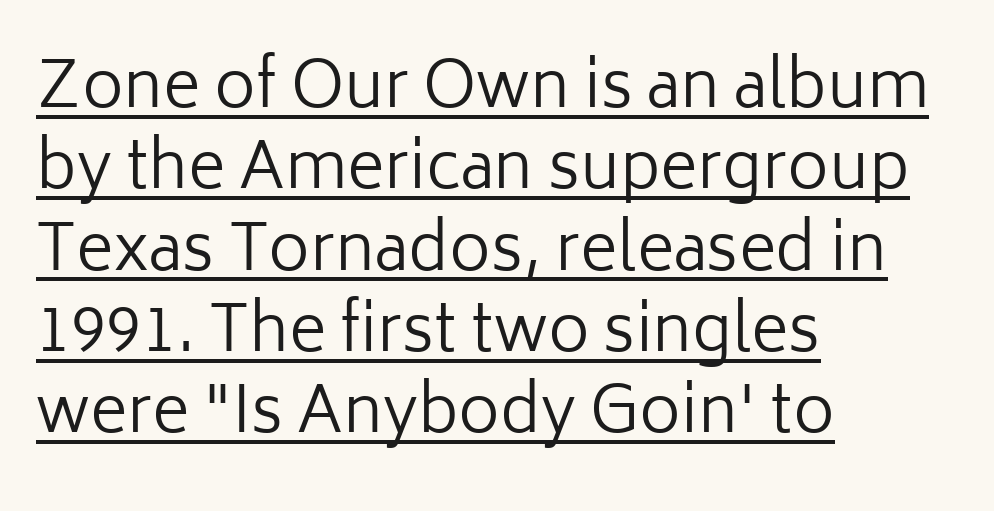
The image shows 64 px regular-weight sans-serif type, upright; set left-aligned, normal line spacing (1.27x), normal letter spacing, underlined; low stroke contrast and a medium x-height.
